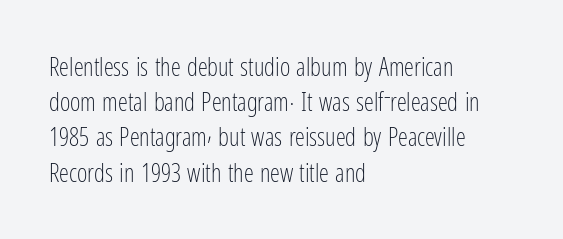
The image shows 25 px text type, upright; set left-aligned, normal line spacing (1.41x), normal letter spacing, not underlined.
